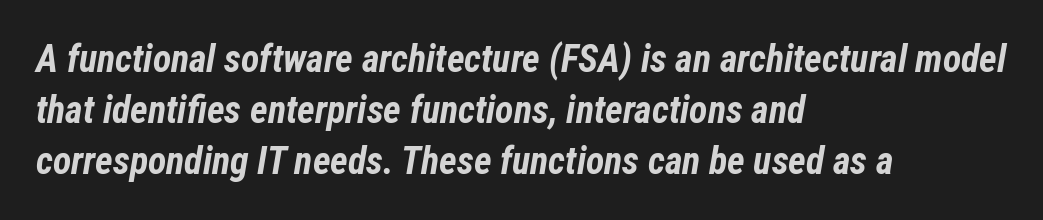
The image shows 38 px bold, condensed type, italic (leaning right); set left-aligned, normal line spacing (1.34x), normal letter spacing, not underlined; low stroke contrast and a medium x-height.
